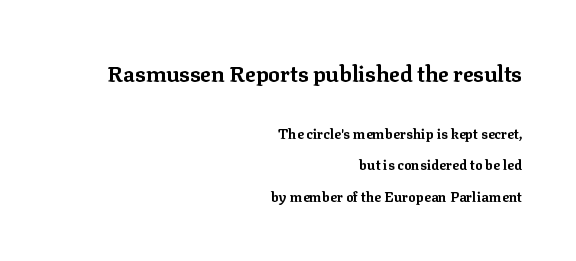
The image shows 22 px bold type, upright; set right-aligned, loose line spacing (2.24x), normal letter spacing, not underlined; the first (top) block is 1.57x larger.
